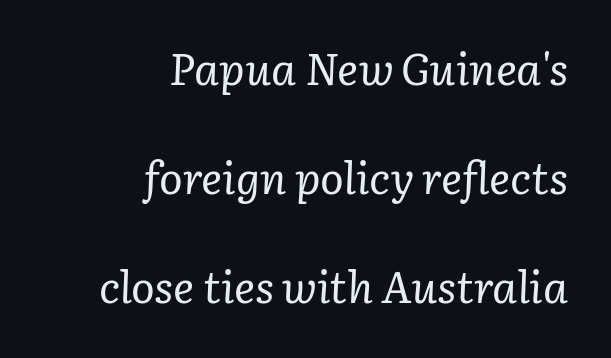
The image shows 44 px regular-weight serif type, italic (leaning right); set right-aligned, loose line spacing (2.48x), normal letter spacing, not underlined; low stroke contrast and a medium x-height.
